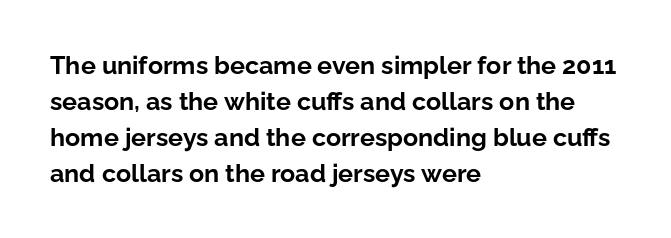
Q: Is the text bold? A: Yes.
Q: Is the text italic (slanted)? A: No, it is upright.
Q: Is the text underlined? A: No.
Q: How is the paragraph aligned? A: Left-aligned.
Q: Is the spacing between letters normal or unusually wide? A: Normal.
Q: Is the spacing between lines tight, normal or loose? A: Normal.
